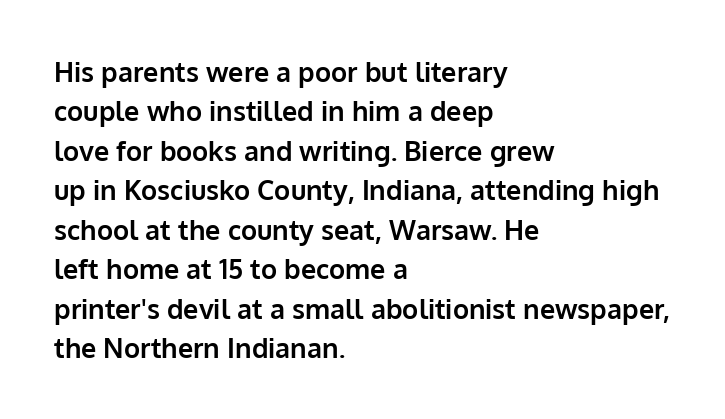
{"italic": "no", "bold": "yes", "underline": "no", "align": "left", "line_spacing": "normal", "line_spacing_ratio": 1.46, "letter_spacing": "normal", "letter_spacing_em": 0.0, "glyph_px": 27}
